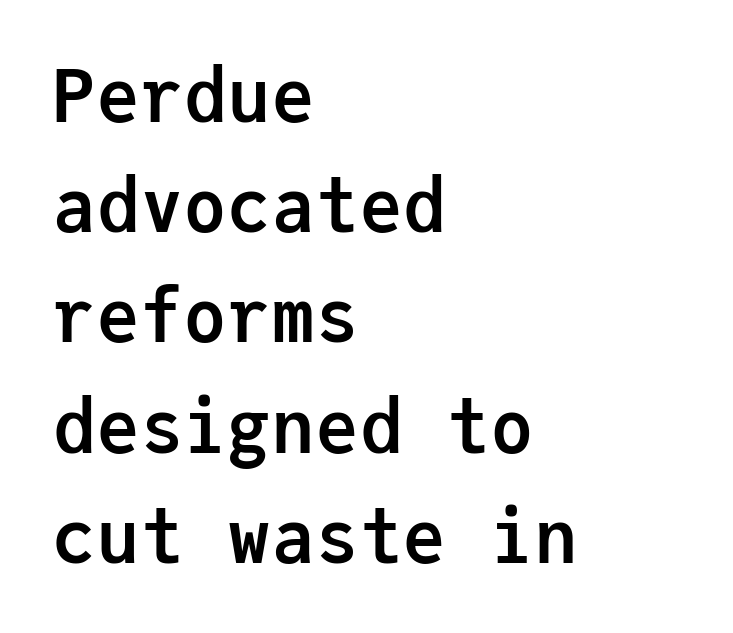
The image shows 73 px semibold sans-serif type, upright, monospaced; set left-aligned, normal line spacing (1.51x), normal letter spacing, not underlined; low stroke contrast and a medium x-height.
